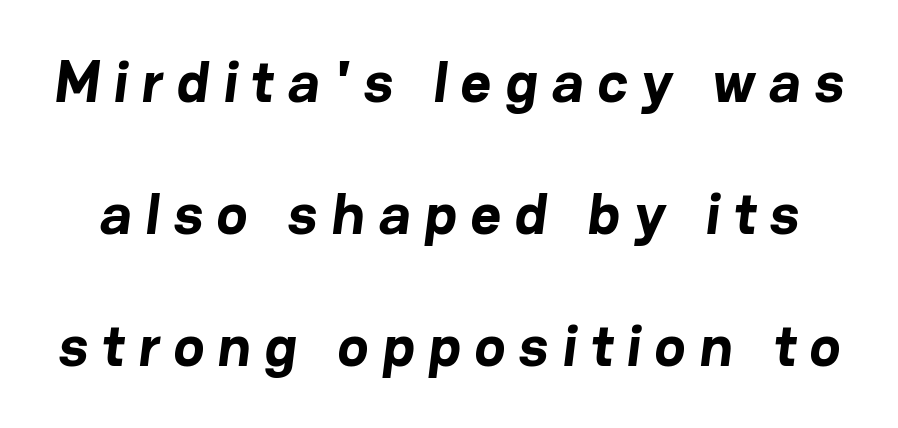
The image shows 59 px bold sans-serif type; set loose line spacing (2.24x), unusually wide letter spacing (+0.23 em), not underlined; low stroke contrast and a medium x-height.
